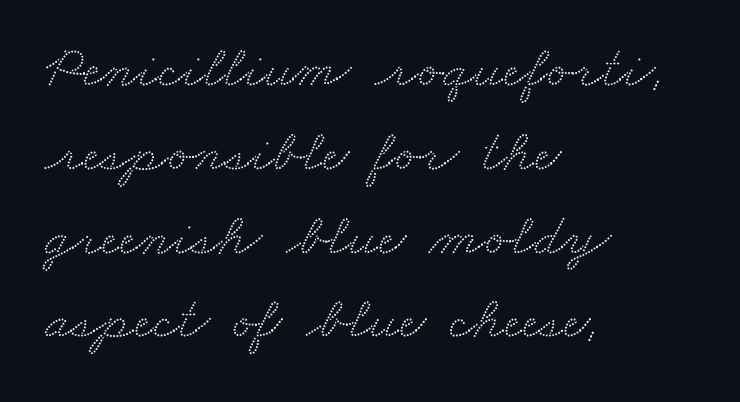
The image shows 59 px wide serif type; set left-aligned, normal line spacing (1.42x), normal letter spacing, not underlined; medium stroke contrast and a small x-height.
